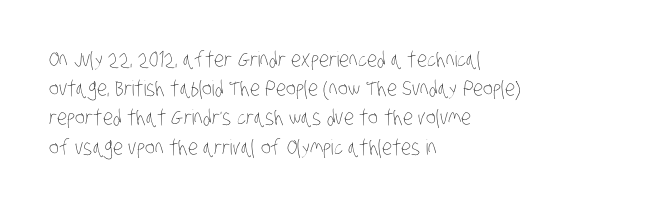
The image shows 21 px text type; set left-aligned, normal line spacing (1.39x), normal letter spacing, not underlined.
